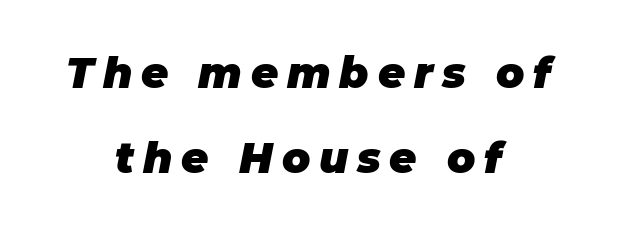
The passage shown leans; its letterforms are oblique. Heft: maximum for text — a bold. Reading down the block, each line starts at a different indent, mirrored at its end. Proportional: the letters do not fall into vertical columns.
